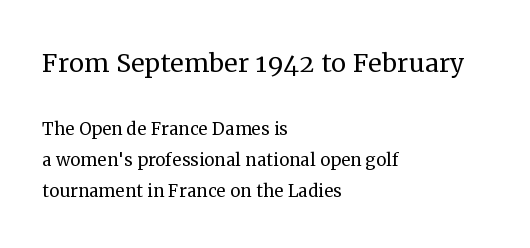
The image shows 34 px regular-weight serif type, upright; set left-aligned, normal line spacing (1.35x), normal letter spacing, not underlined; the first (top) block is 1.48x larger; medium stroke contrast and a medium x-height.
